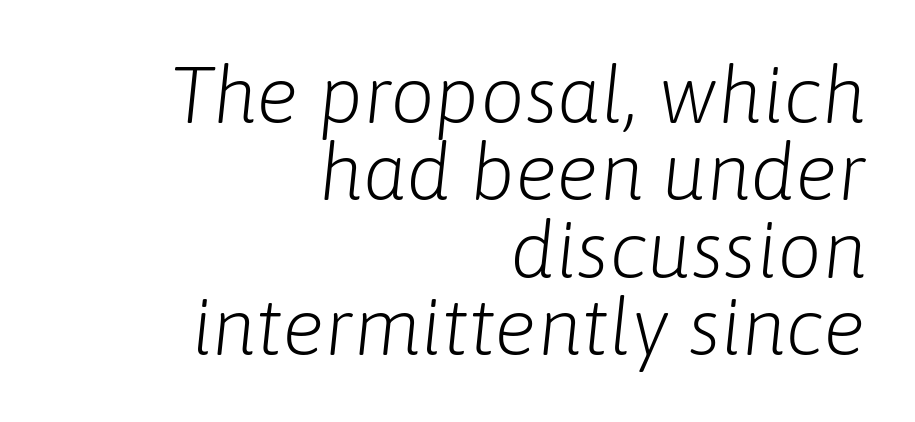
Only glyphs here, with clear space below each row. One glance says dense: line gaps are narrower than usual. Spacing verdict: proportional, widths tailored to each character. Compared with typical body copy, the letter spacing here is the same.
